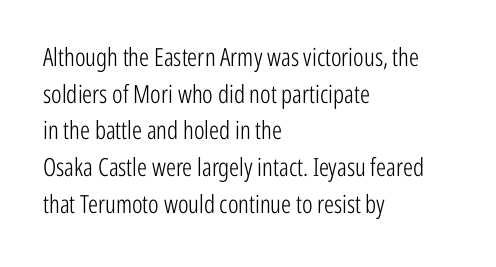
Q: Is the text bold? A: No.
Q: Is the text italic (slanted)? A: No, it is upright.
Q: Is the text underlined? A: No.
Q: How is the paragraph aligned? A: Left-aligned.
Q: Is the spacing between letters normal or unusually wide? A: Normal.
Q: Is the spacing between lines tight, normal or loose? A: Normal.
